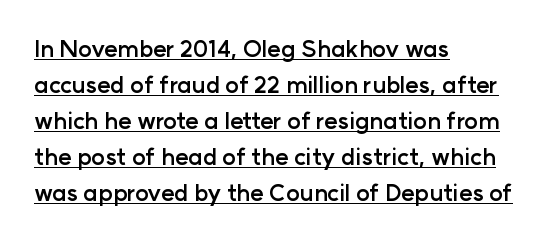
The image shows 23 px bold type, upright; set left-aligned, normal line spacing (1.56x), normal letter spacing, underlined.
